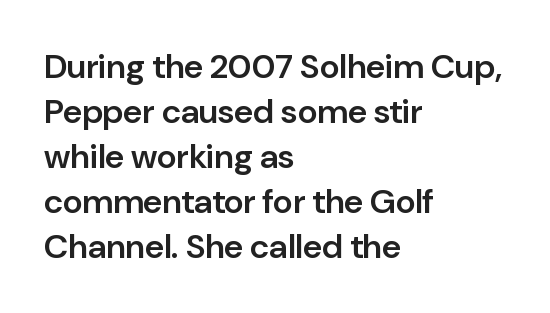
Q: Is the text bold? A: Semi-bold.
Q: Is the text italic (slanted)? A: No, it is upright.
Q: Is the typeface a serif or a sans-serif typeface? A: Sans-serif.
Q: Is the text underlined? A: No.
Q: How is the paragraph aligned? A: Left-aligned.
Q: Is the spacing between letters normal or unusually wide? A: Normal.
Q: Is the spacing between lines tight, normal or loose? A: Normal.
Q: Width (condensed, normal, or wide)? A: Normal.
Q: Stroke contrast? A: Low.
Q: x-height? A: Medium.
Q: Monospaced? A: No.
